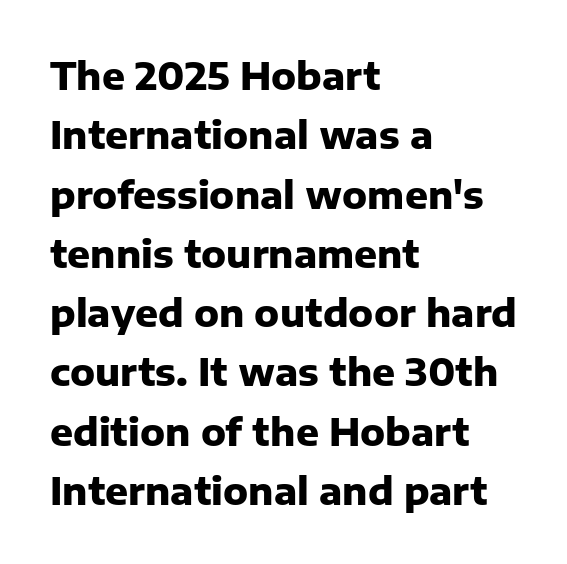
The image shows 38 px heavy sans-serif type, upright; set left-aligned, normal line spacing (1.56x), normal letter spacing, not underlined; low stroke contrast and a medium x-height.
